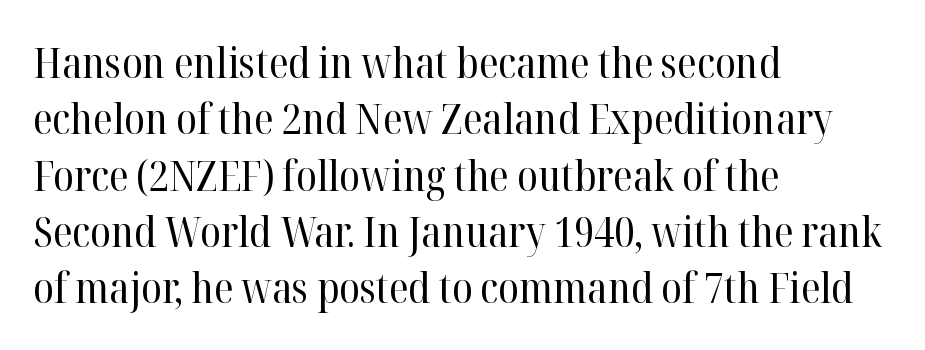
Q: Is the text bold? A: No.
Q: Is the text italic (slanted)? A: No, it is upright.
Q: Is the typeface a serif or a sans-serif typeface? A: Serif.
Q: Is the text underlined? A: No.
Q: How is the paragraph aligned? A: Left-aligned.
Q: Is the spacing between letters normal or unusually wide? A: Normal.
Q: Is the spacing between lines tight, normal or loose? A: Normal.
Q: Width (condensed, normal, or wide)? A: Normal.
Q: Stroke contrast? A: High.
Q: x-height? A: Medium.
Q: Monospaced? A: No.
